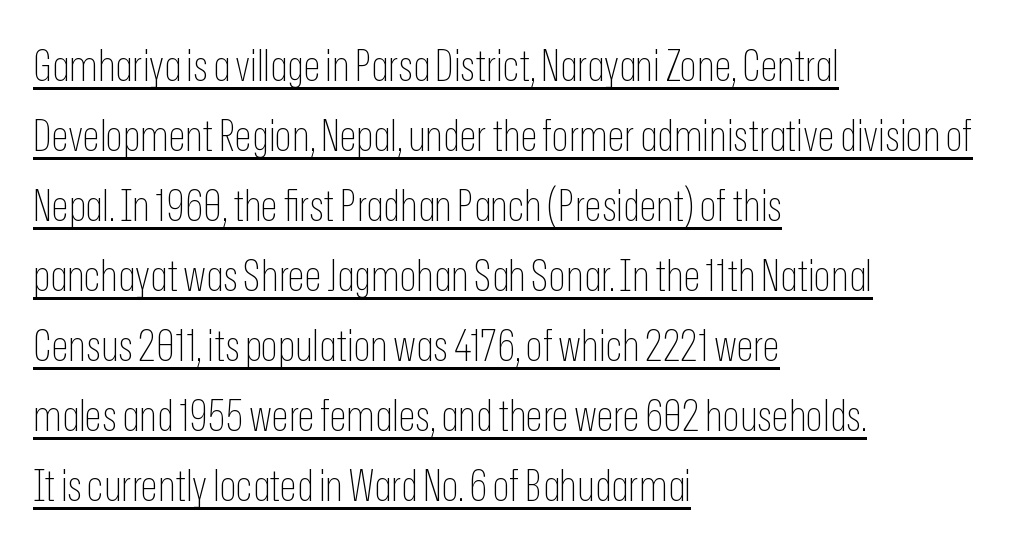
The image shows 44 px thin, condensed sans-serif type, upright; set left-aligned, normal line spacing (1.59x), normal letter spacing, underlined; low stroke contrast and a medium x-height.
